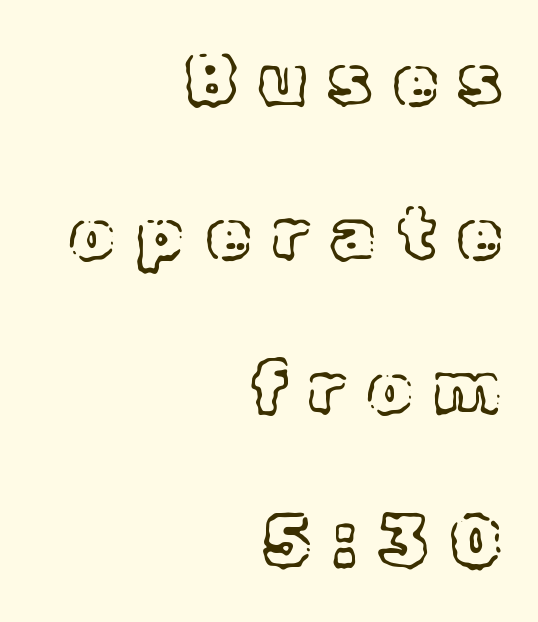
{"italic": "no", "width": "normal", "x_height": "medium", "monospaced": "no", "underline": "no", "align": "right", "line_spacing": "loose", "line_spacing_ratio": 2.17, "letter_spacing": "wide", "letter_spacing_em": 0.31, "glyph_px": 71}
